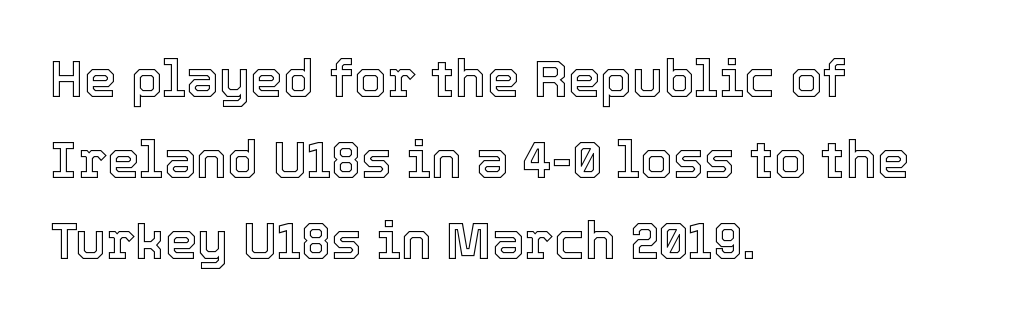
The image shows 52 px text type, upright; set left-aligned, normal line spacing (1.56x), normal letter spacing, not underlined; a medium x-height.
